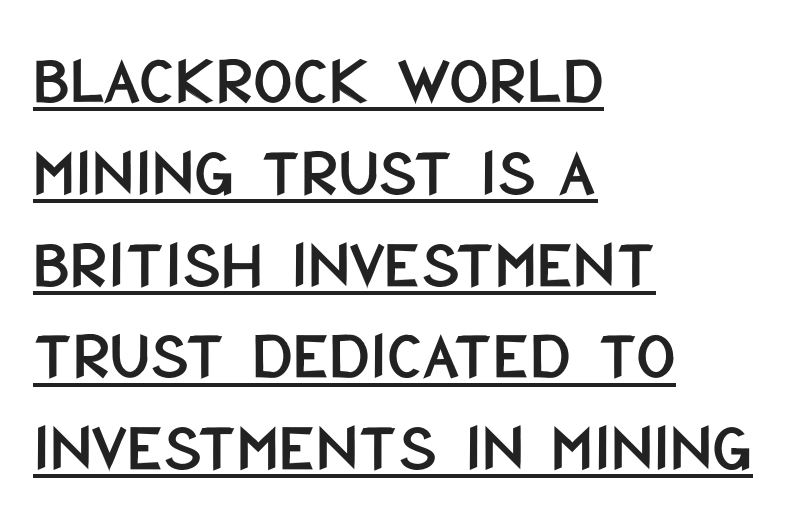
The horizontal fit of the characters is conventional and even. These lines sit exactly where default settings would place them. Ordinary non-slanted type is in use. Underlining? Definitely there. These lines are rendered in a variable-pitch font. Does the copy run flush right? No — it runs flush left.
